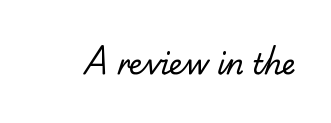
The designer went with a serif here, giving each stem small feet. A quiet, ordinary-to-light weight characterises the typeface. The specimen omits any rule beneath the text block's lines. A typesetter would call this proportional, since set widths differ per character. The horizontal fit of the characters is conventional and even.
